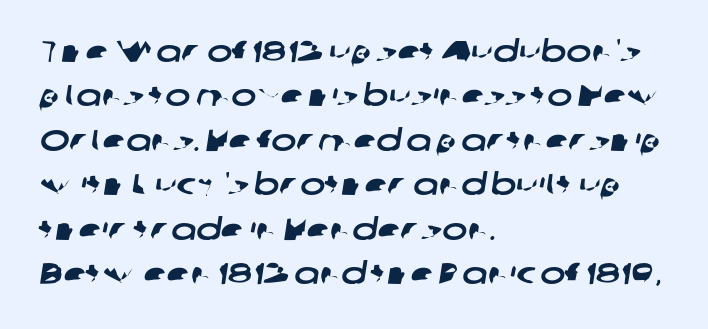
{"serif": "no", "width": "wide", "stroke_contrast": "low", "x_height": "medium", "monospaced": "no", "underline": "no", "align": "left", "line_spacing": "normal", "line_spacing_ratio": 1.48, "letter_spacing": "normal", "letter_spacing_em": 0.0, "glyph_px": 30}
